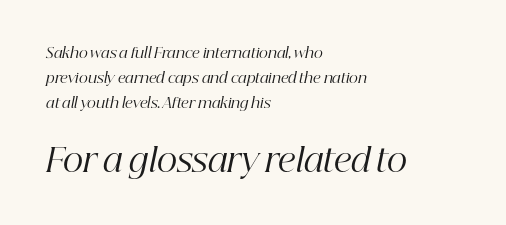
Weight: regular or lighter. An italicized treatment has been applied to the whole sample. The gap between lines stays unmarked. Reading top to bottom, the characters get bigger at the block break. The letters advance in unequal steps, a hallmark of proportional type. Nobody touched the tracking dial on this one.
